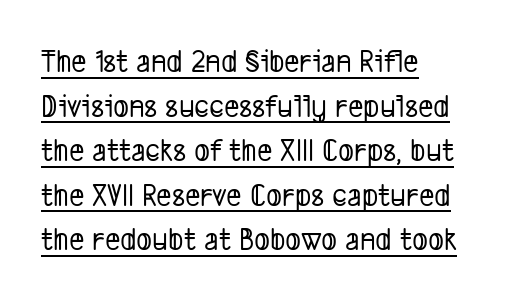
Q: Is the typeface a serif or a sans-serif typeface? A: Sans-serif.
Q: Is the text underlined? A: Yes.
Q: How is the paragraph aligned? A: Left-aligned.
Q: Is the spacing between letters normal or unusually wide? A: Normal.
Q: Is the spacing between lines tight, normal or loose? A: Normal.
Q: Width (condensed, normal, or wide)? A: Condensed.
Q: Stroke contrast? A: Low.
Q: x-height? A: Medium.
Q: Monospaced? A: No.
